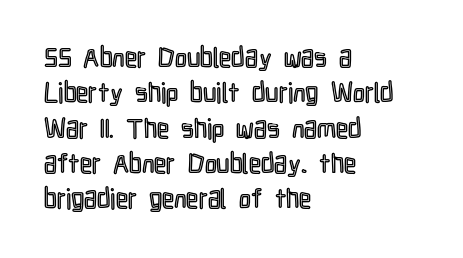
The image shows 27 px text type, upright; set left-aligned, normal line spacing (1.31x), normal letter spacing, not underlined.
